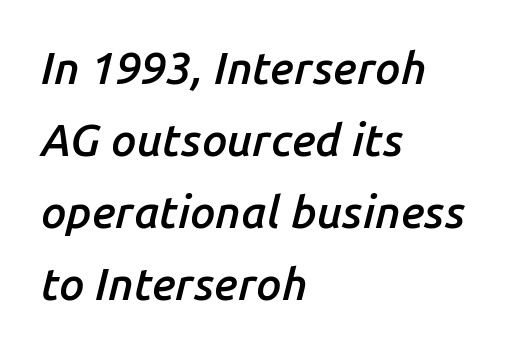
This sample has the flowing, uneven cadence of proportional lettering. Style check: oblique. Plain, unruled lines of type. The paragraph shown leans on its left margin.
